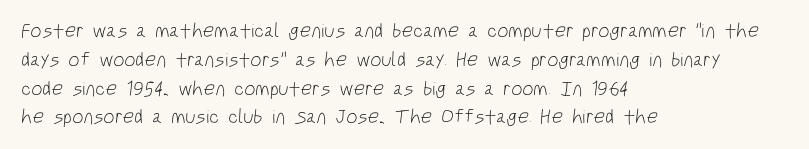
Q: Is the text bold? A: No.
Q: Is the text underlined? A: No.
Q: How is the paragraph aligned? A: Left-aligned.
Q: Is the spacing between letters normal or unusually wide? A: Normal.
Q: Is the spacing between lines tight, normal or loose? A: Normal.
